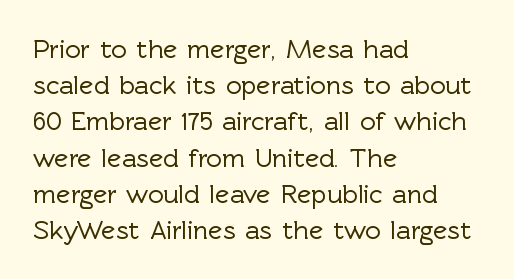
The image shows 27 px text type, upright; set left-aligned, normal line spacing (1.34x), normal letter spacing, not underlined.
